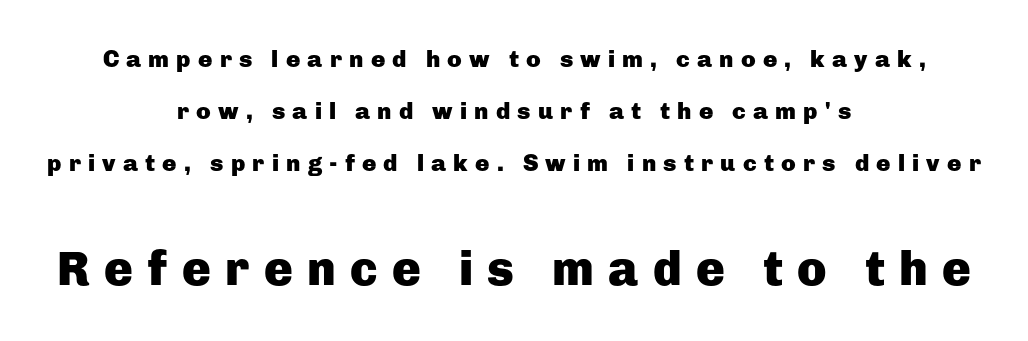
Reading down the block, each line starts at a different indent, mirrored at its end. Any mark beneath the type? The region is blank. Compared with an ordinary text face, these strokes are far heavier — a full bold. The typography opts for an upright posture over an oblique one. The later block is typeset at a bigger size than the earlier block. Typographically, this falls in the sans-serif category.
